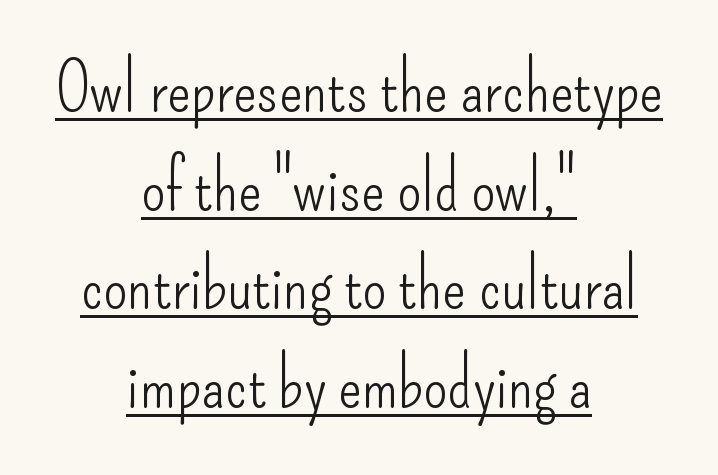
The axis of the letterforms is exactly vertical. Characters follow at the spacing the type designer built in. Serifs: no, the terminals of the letterforms are clean. This sample has the flowing, uneven cadence of proportional lettering. Notice how a bar underscores the lettering throughout.
